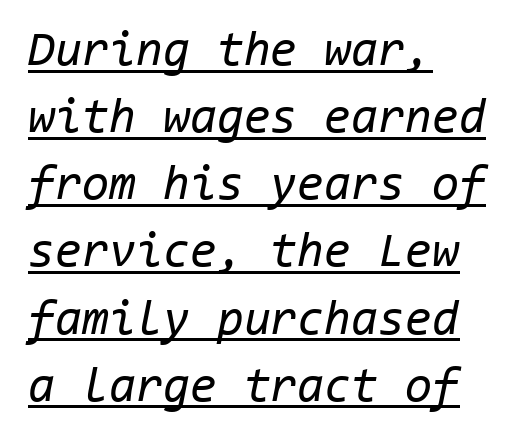
The image shows 49 px regular-weight type, italic (leaning right), monospaced; set left-aligned, normal line spacing (1.37x), normal letter spacing, underlined; low stroke contrast and a medium x-height.
